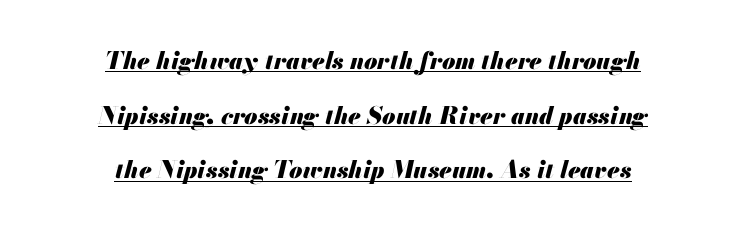
Q: Is the text bold? A: Yes.
Q: Is the text italic (slanted)? A: Yes, it leans right by about 13 degrees.
Q: Is the text underlined? A: Yes.
Q: How is the paragraph aligned? A: Centered.
Q: Is the spacing between letters normal or unusually wide? A: Normal.
Q: Is the spacing between lines tight, normal or loose? A: Loose.
